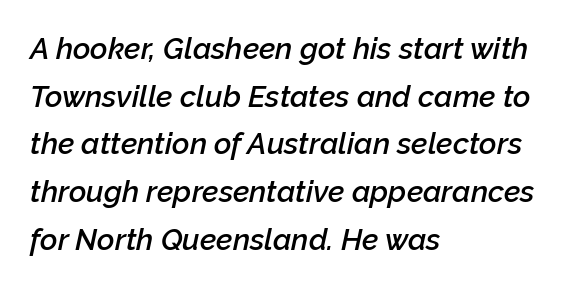
The image shows 30 px semibold type, italic (leaning right); set left-aligned, normal line spacing (1.59x), normal letter spacing, not underlined; low stroke contrast and a medium x-height.
